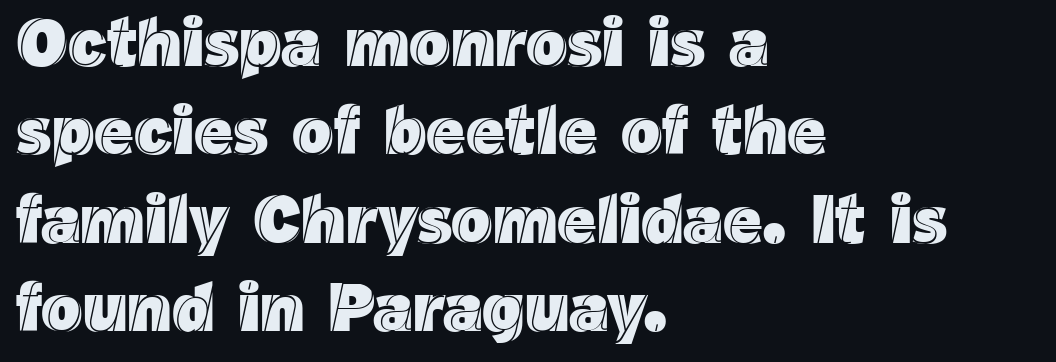
Q: Is the text italic (slanted)? A: No, it is upright.
Q: Is the text underlined? A: No.
Q: How is the paragraph aligned? A: Left-aligned.
Q: Is the spacing between letters normal or unusually wide? A: Normal.
Q: Is the spacing between lines tight, normal or loose? A: Normal.
Q: Width (condensed, normal, or wide)? A: Normal.
Q: x-height? A: Medium.
Q: Monospaced? A: No.
